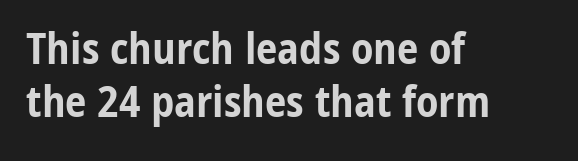
Q: Is the text bold? A: Yes.
Q: Is the text italic (slanted)? A: No, it is upright.
Q: Is the typeface a serif or a sans-serif typeface? A: Sans-serif.
Q: Is the text underlined? A: No.
Q: How is the paragraph aligned? A: Left-aligned.
Q: Is the spacing between letters normal or unusually wide? A: Normal.
Q: Width (condensed, normal, or wide)? A: Condensed.
Q: Stroke contrast? A: Low.
Q: x-height? A: Medium.
Q: Monospaced? A: No.
